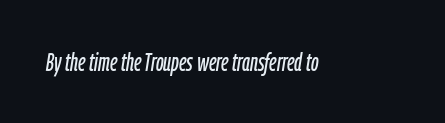
{"italic": "yes", "lean": "right", "slant_degrees": 9, "underline": "no", "letter_spacing": "normal", "letter_spacing_em": 0.0, "glyph_px": 25}
